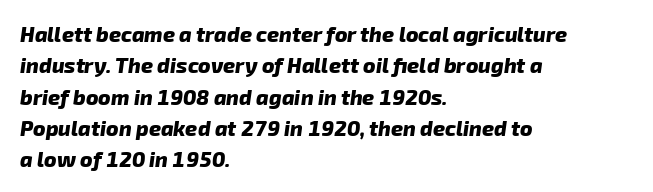
The image shows 21 px bold type; set left-aligned, normal line spacing (1.49x), normal letter spacing, not underlined.
